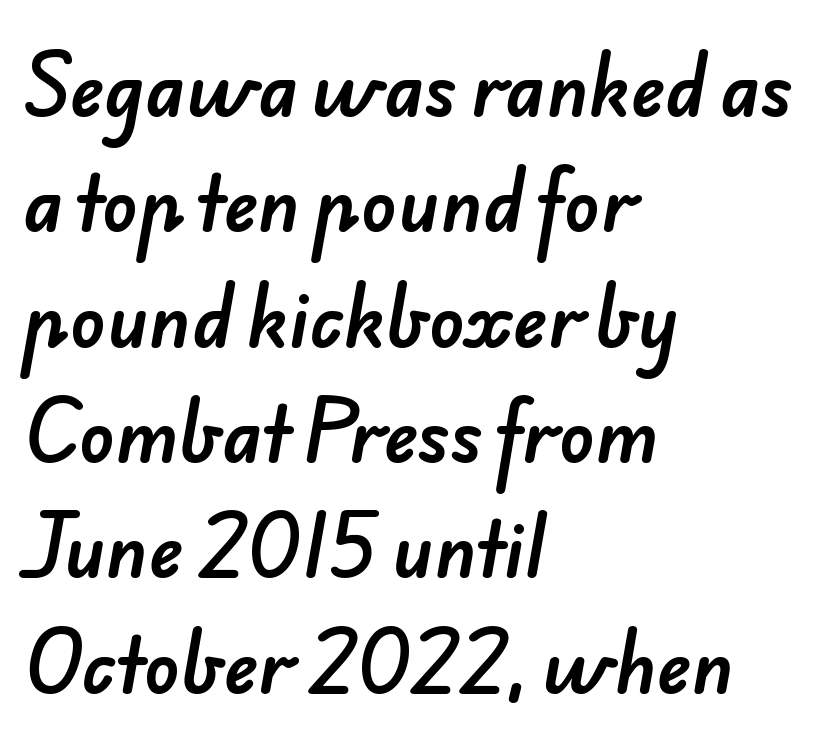
{"serif": "no", "width": "normal", "stroke_contrast": "low", "x_height": "small", "monospaced": "no", "underline": "no", "align": "left", "line_spacing": "normal", "line_spacing_ratio": 1.58, "letter_spacing": "normal", "letter_spacing_em": 0.0, "glyph_px": 73}
